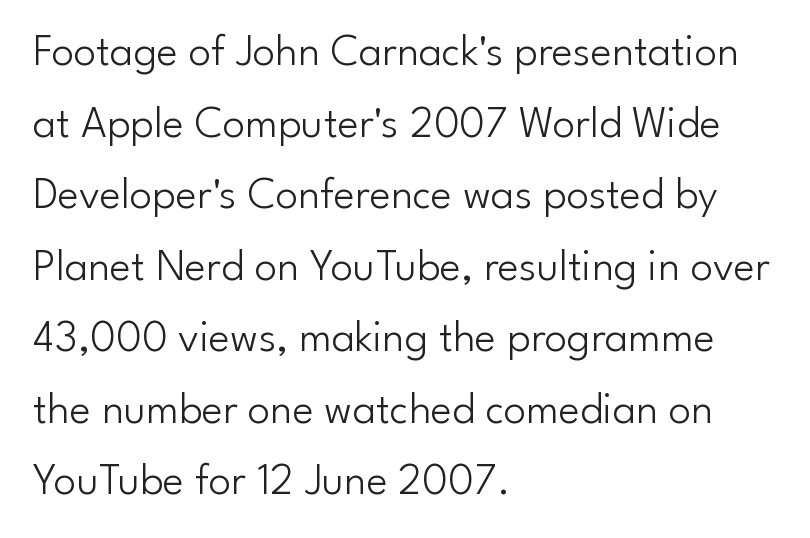
{"serif": "no", "italic": "no", "bold": "no", "weight": "light", "width": "normal", "stroke_contrast": "low", "x_height": "small", "monospaced": "no", "underline": "no", "align": "left", "line_spacing": "normal", "line_spacing_ratio": 1.59, "letter_spacing": "normal", "letter_spacing_em": 0.0, "glyph_px": 45}
